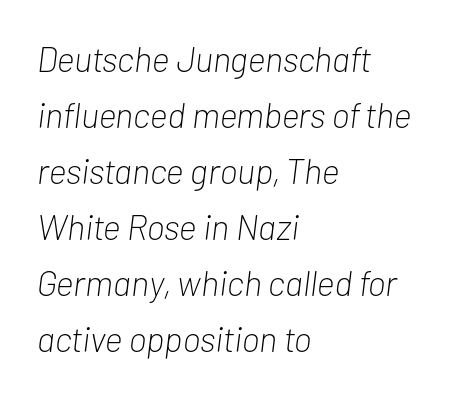
Q: Is the text bold? A: No.
Q: Is the text italic (slanted)? A: Yes, it leans right by about 7 degrees.
Q: Is the text underlined? A: No.
Q: How is the paragraph aligned? A: Left-aligned.
Q: Is the spacing between letters normal or unusually wide? A: Normal.
Q: Is the spacing between lines tight, normal or loose? A: Normal.
Q: Width (condensed, normal, or wide)? A: Condensed.
Q: Stroke contrast? A: Low.
Q: x-height? A: Medium.
Q: Monospaced? A: No.
